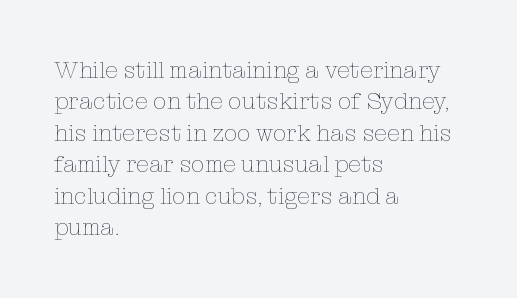
Q: Is the text bold? A: No.
Q: Is the text italic (slanted)? A: No, it is upright.
Q: Is the text underlined? A: No.
Q: How is the paragraph aligned? A: Left-aligned.
Q: Is the spacing between letters normal or unusually wide? A: Normal.
Q: Is the spacing between lines tight, normal or loose? A: Normal.
